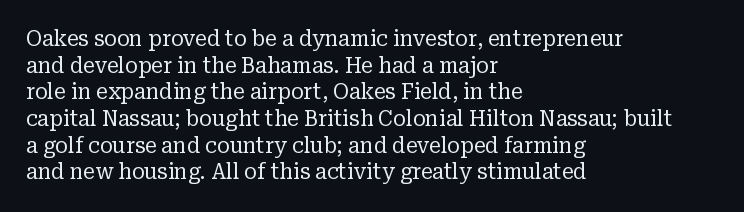
{"italic": "no", "bold": "no", "underline": "no", "align": "left", "line_spacing": "normal", "line_spacing_ratio": 1.27, "letter_spacing": "normal", "letter_spacing_em": 0.0, "glyph_px": 21}
